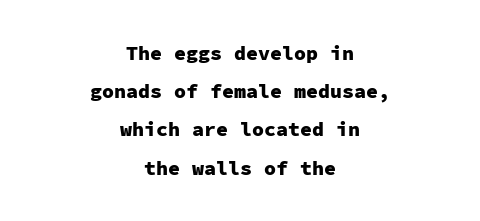
Q: Is the text bold? A: Yes.
Q: Is the text italic (slanted)? A: No, it is upright.
Q: Is the text underlined? A: No.
Q: How is the paragraph aligned? A: Centered.
Q: Is the spacing between letters normal or unusually wide? A: Normal.
Q: Is the spacing between lines tight, normal or loose? A: Loose.
